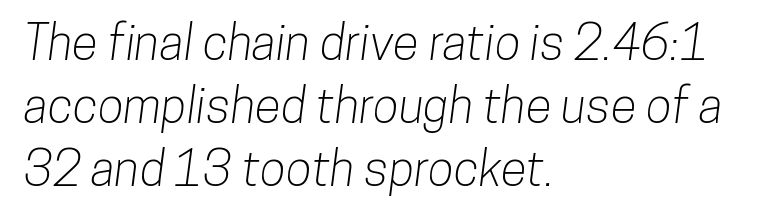
The image shows 48 px condensed sans-serif type; set left-aligned, normal line spacing (1.31x), normal letter spacing, not underlined; low stroke contrast and a medium x-height.
